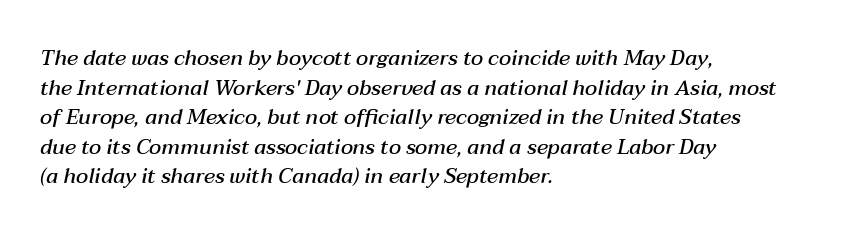
Q: Is the text bold? A: Semi-bold.
Q: Is the text italic (slanted)? A: Yes, it leans right by about 12 degrees.
Q: Is the text underlined? A: No.
Q: How is the paragraph aligned? A: Left-aligned.
Q: Is the spacing between letters normal or unusually wide? A: Normal.
Q: Is the spacing between lines tight, normal or loose? A: Normal.
